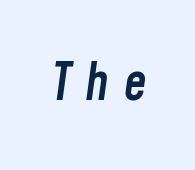
Q: Is the text bold? A: Semi-bold.
Q: Is the text italic (slanted)? A: Yes, it leans right by about 8 degrees.
Q: Is the text underlined? A: No.
Q: Is the spacing between letters normal or unusually wide? A: Unusually wide.
Q: Width (condensed, normal, or wide)? A: Condensed.
Q: Stroke contrast? A: Low.
Q: x-height? A: Medium.
Q: Monospaced? A: No.
